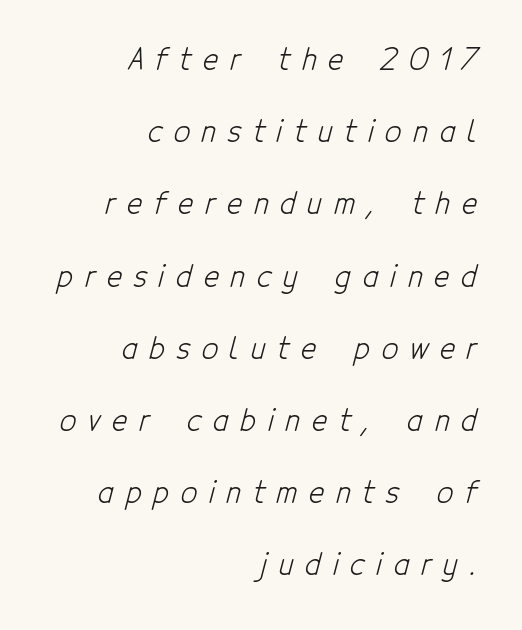
{"serif": "no", "bold": "no", "weight": "light", "width": "condensed", "stroke_contrast": "low", "x_height": "medium", "monospaced": "no", "underline": "no", "align": "right", "line_spacing": "loose", "line_spacing_ratio": 2.49, "letter_spacing": "wide", "letter_spacing_em": 0.4, "glyph_px": 29}
